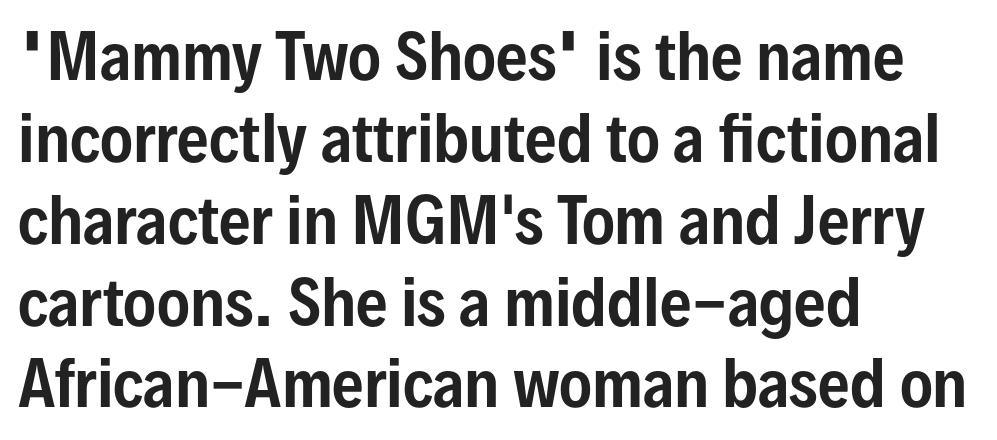
{"serif": "no", "italic": "no", "width": "condensed", "stroke_contrast": "low", "x_height": "medium", "monospaced": "no", "underline": "no", "align": "left", "line_spacing": "normal", "line_spacing_ratio": 1.32, "letter_spacing": "normal", "letter_spacing_em": 0.0, "glyph_px": 62}
